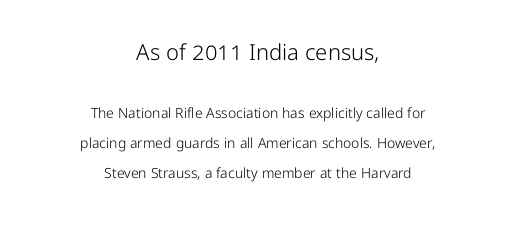
Q: Is the text bold? A: No.
Q: Is the text italic (slanted)? A: No, it is upright.
Q: Is the text underlined? A: No.
Q: How is the paragraph aligned? A: Centered.
Q: Is the spacing between letters normal or unusually wide? A: Normal.
Q: Is the spacing between lines tight, normal or loose? A: Loose.
Q: Which block of text is set in a larger size, the first (top) or the second (bottom)? A: The first (top) one.
